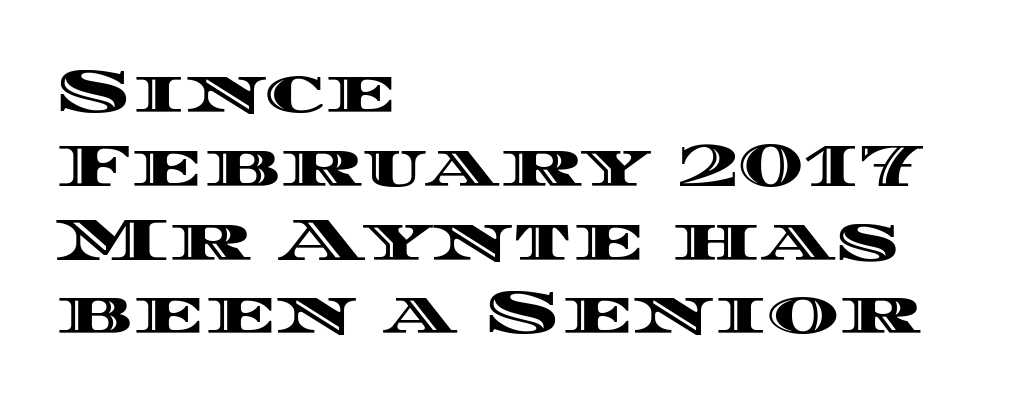
The image shows 61 px wide type, upright; set left-aligned, line spacing 1.21x, normal letter spacing, not underlined; a large x-height.
